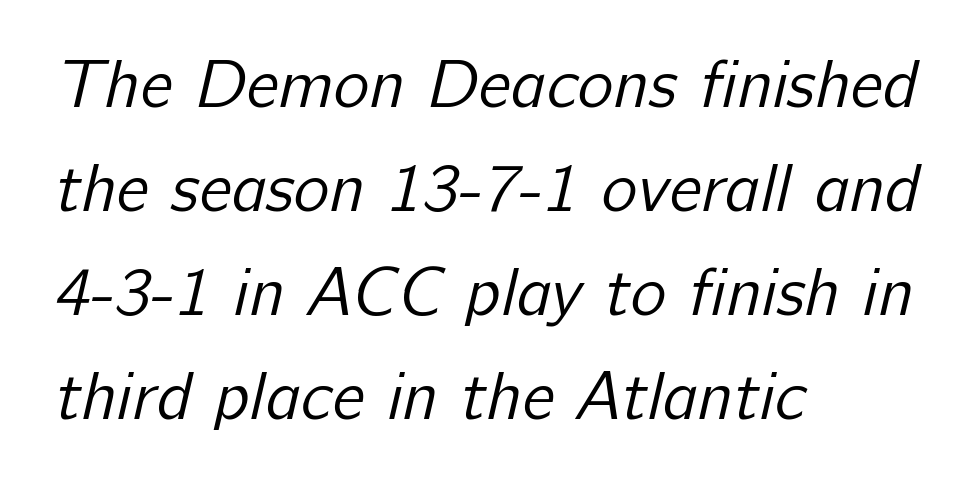
{"serif": "no", "bold": "no", "weight": "regular", "width": "normal", "stroke_contrast": "low", "x_height": "medium", "monospaced": "no", "underline": "no", "align": "left", "line_spacing": "normal", "line_spacing_ratio": 1.53, "letter_spacing": "normal", "letter_spacing_em": 0.0, "glyph_px": 68}
